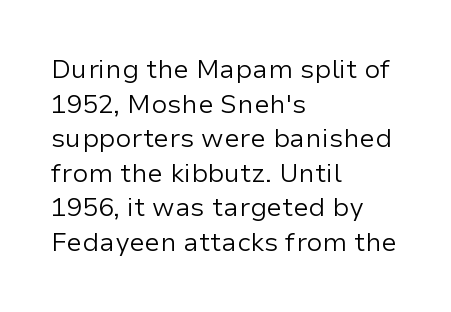
The image shows 26 px text type, upright; set left-aligned, normal line spacing (1.33x), normal letter spacing, not underlined.
